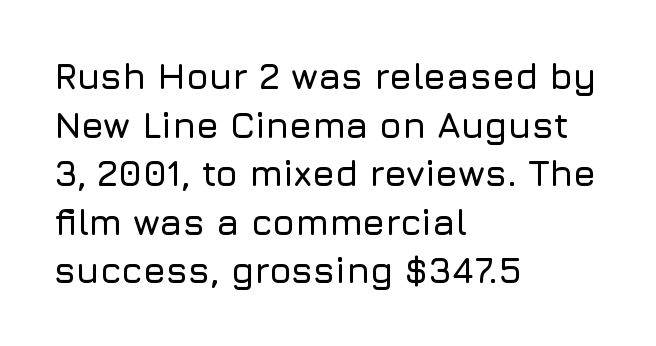
The image shows 36 px sans-serif type, upright; set left-aligned, normal line spacing (1.35x), normal letter spacing, not underlined; low stroke contrast and a medium x-height.
